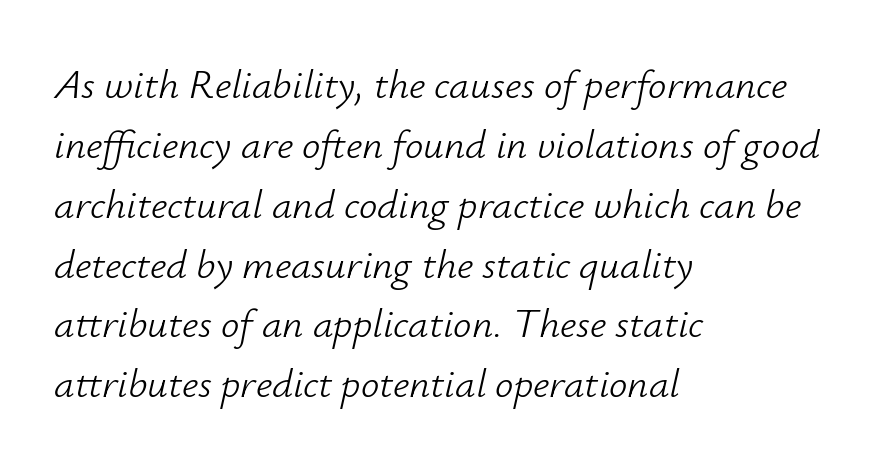
{"italic": "yes", "lean": "right", "slant_degrees": 12, "bold": "no", "weight": "light", "width": "normal", "stroke_contrast": "low", "x_height": "small", "monospaced": "no", "underline": "no", "align": "left", "line_spacing": "normal", "line_spacing_ratio": 1.46, "letter_spacing": "normal", "letter_spacing_em": 0.0, "glyph_px": 41}
